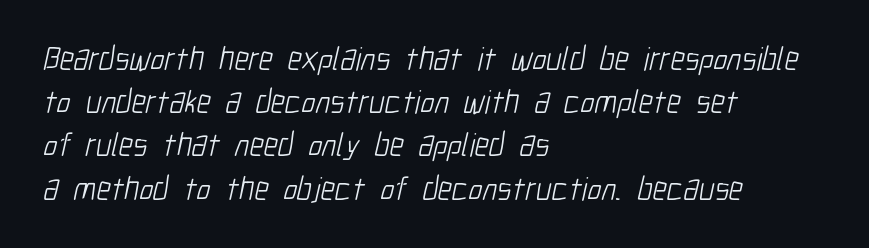
{"serif": "no", "bold": "no", "weight": "light", "width": "condensed", "stroke_contrast": "low", "x_height": "medium", "monospaced": "no", "underline": "no", "align": "left", "line_spacing": "normal", "line_spacing_ratio": 1.31, "letter_spacing": "normal", "letter_spacing_em": 0.0, "glyph_px": 33}
